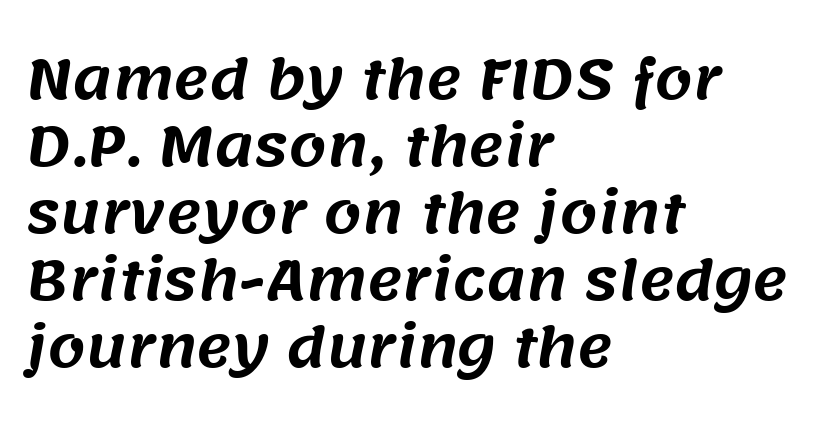
{"serif": "no", "width": "normal", "stroke_contrast": "medium", "x_height": "large", "monospaced": "no", "underline": "no", "align": "left", "line_spacing_ratio": 1.24, "letter_spacing": "normal", "letter_spacing_em": 0.0, "glyph_px": 54}
